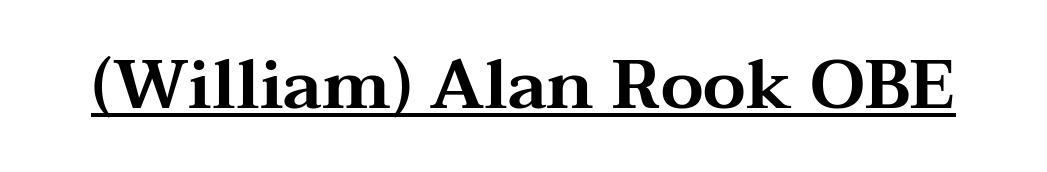
Q: Is the text italic (slanted)? A: No, it is upright.
Q: Is the typeface a serif or a sans-serif typeface? A: Serif.
Q: Is the text underlined? A: Yes.
Q: Is the spacing between letters normal or unusually wide? A: Normal.
Q: Width (condensed, normal, or wide)? A: Wide.
Q: Stroke contrast? A: Medium.
Q: x-height? A: Medium.
Q: Monospaced? A: No.
